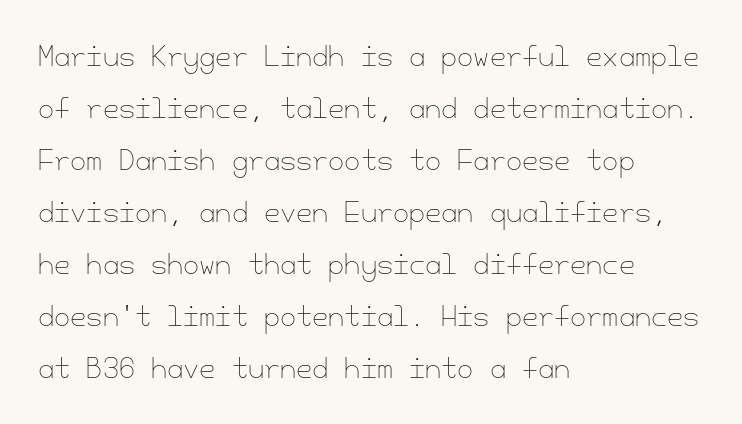
{"italic": "no", "bold": "no", "underline": "no", "align": "left", "line_spacing": "loose", "line_spacing_ratio": 2.0, "letter_spacing": "normal", "letter_spacing_em": 0.0, "glyph_px": 26}
